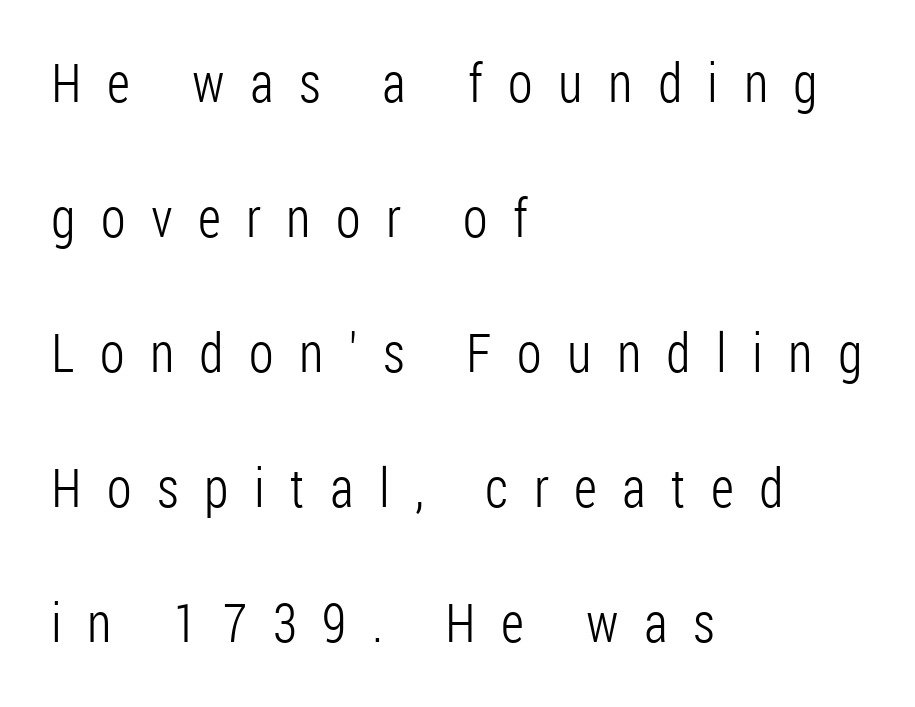
{"serif": "no", "italic": "no", "bold": "no", "weight": "light", "width": "condensed", "stroke_contrast": "low", "x_height": "medium", "monospaced": "no", "underline": "no", "align": "left", "line_spacing": "loose", "line_spacing_ratio": 2.5, "letter_spacing": "wide", "letter_spacing_em": 0.47, "glyph_px": 54}
